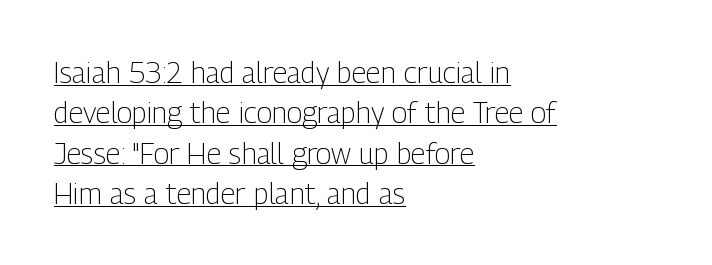
Compared with a typical body face, this is equally light or lighter still. Students, note that the glyphs here touch the page at normal intervals. Does the leading feel generous? No, just average. A typesetter would label this face a sans. In terms of posture, this sample is upright. The rendering uses natural spacing where letterforms have individual widths.
